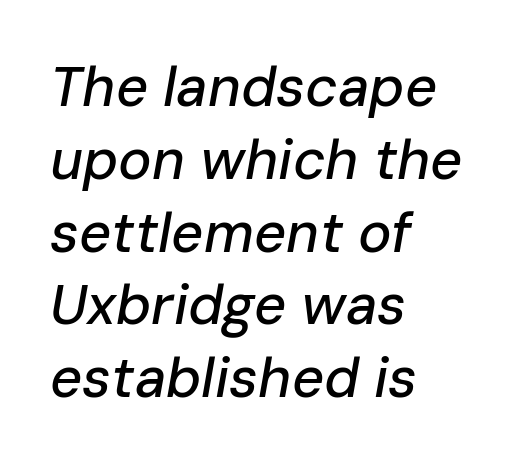
The image shows 56 px text type, italic (leaning right); set left-aligned, normal line spacing (1.3x), normal letter spacing, not underlined; low stroke contrast and a medium x-height.
